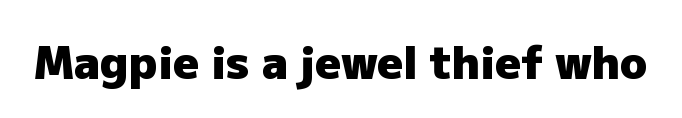
The image shows 45 px heavy sans-serif type, upright; set normal letter spacing, not underlined; low stroke contrast and a medium x-height.
